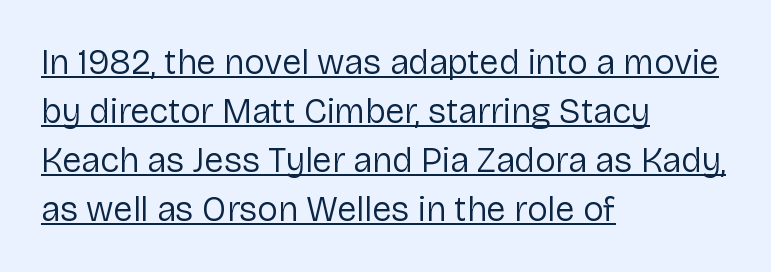
Q: Is the text bold? A: No.
Q: Is the text italic (slanted)? A: No, it is upright.
Q: Is the typeface a serif or a sans-serif typeface? A: Sans-serif.
Q: Is the text underlined? A: Yes.
Q: How is the paragraph aligned? A: Left-aligned.
Q: Is the spacing between letters normal or unusually wide? A: Normal.
Q: Is the spacing between lines tight, normal or loose? A: Normal.
Q: Width (condensed, normal, or wide)? A: Normal.
Q: Stroke contrast? A: Low.
Q: x-height? A: Medium.
Q: Monospaced? A: No.
